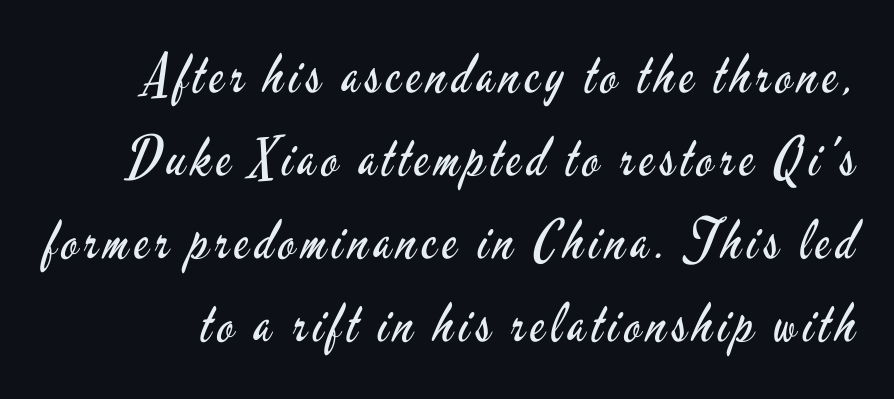
Q: Is the text bold? A: No.
Q: Is the text italic (slanted)? A: Yes.
Q: Is the typeface a serif or a sans-serif typeface? A: Sans-serif.
Q: Is the text underlined? A: No.
Q: Is the spacing between lines tight, normal or loose? A: Normal.
Q: Width (condensed, normal, or wide)? A: Condensed.
Q: Stroke contrast? A: Low.
Q: x-height? A: Small.
Q: Monospaced? A: No.
